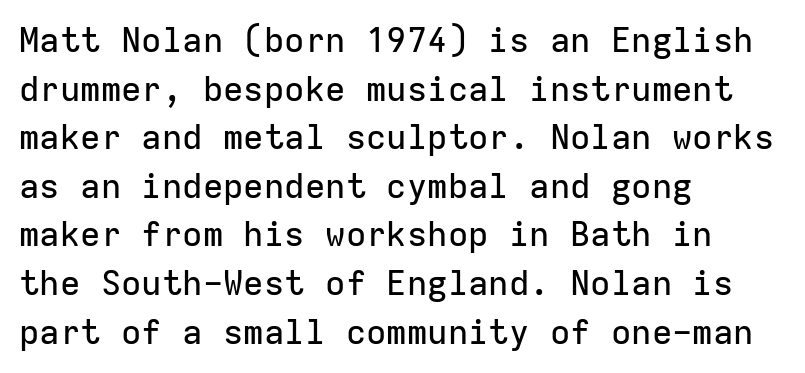
Q: Is the text italic (slanted)? A: No, it is upright.
Q: Is the typeface a serif or a sans-serif typeface? A: Sans-serif.
Q: Is the text underlined? A: No.
Q: How is the paragraph aligned? A: Left-aligned.
Q: Is the spacing between letters normal or unusually wide? A: Normal.
Q: Is the spacing between lines tight, normal or loose? A: Normal.
Q: Width (condensed, normal, or wide)? A: Normal.
Q: Stroke contrast? A: Low.
Q: x-height? A: Medium.
Q: Monospaced? A: Yes.
